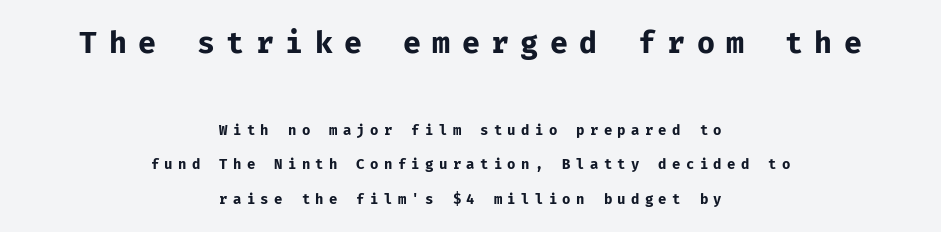
The image shows 30 px bold sans-serif type, upright, monospaced; set centered, loose line spacing (2.44x), unusually wide letter spacing (+0.38 em), not underlined; the first (top) block is 2.14x larger; low stroke contrast and a medium x-height.
